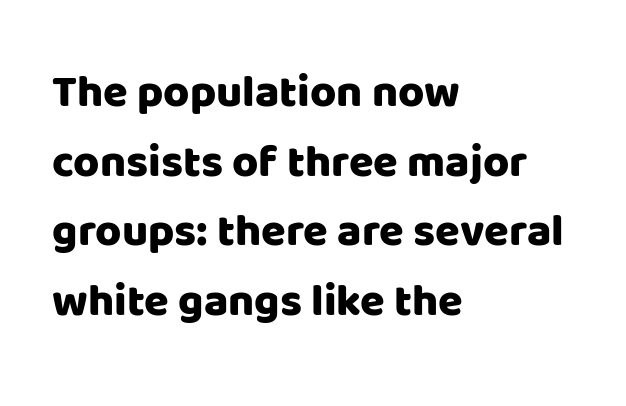
Q: Is the text italic (slanted)? A: No, it is upright.
Q: Is the typeface a serif or a sans-serif typeface? A: Sans-serif.
Q: Is the text underlined? A: No.
Q: How is the paragraph aligned? A: Left-aligned.
Q: Is the spacing between letters normal or unusually wide? A: Normal.
Q: Is the spacing between lines tight, normal or loose? A: Normal.
Q: Width (condensed, normal, or wide)? A: Normal.
Q: Stroke contrast? A: Low.
Q: x-height? A: Large.
Q: Monospaced? A: No.
